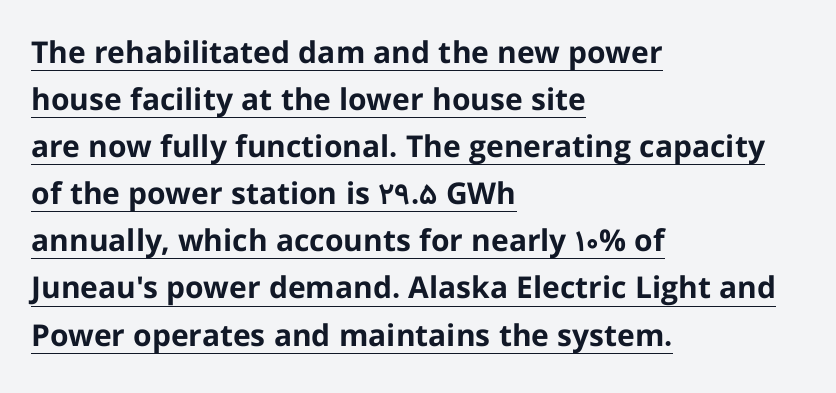
Caption: bold face, heavy strokes. Posture: straight, roman, zero tilt. Spacing verdict: proportional, widths tailored to each character. Default kerning and tracking; the words read as compact shapes.
